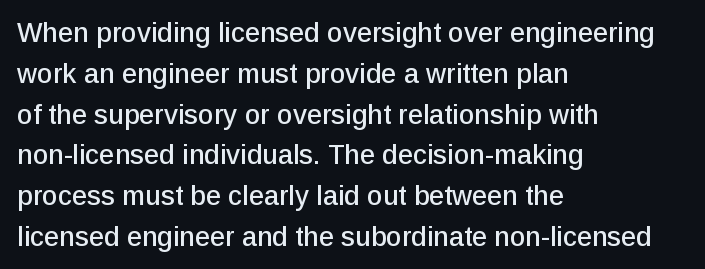
The typography opts for an upright posture over an oblique one. Descenders hang freely into open space. The rag falls on the right side of this text block. No extra tracking has been applied to these lines. Does the leading feel generous? No, just average.
